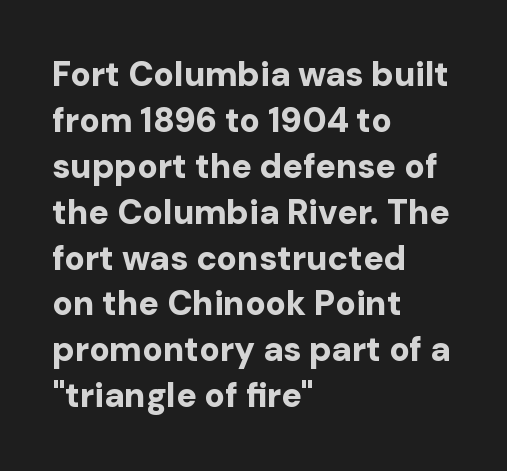
Q: Is the text bold? A: Yes.
Q: Is the text italic (slanted)? A: No, it is upright.
Q: Is the typeface a serif or a sans-serif typeface? A: Sans-serif.
Q: Is the text underlined? A: No.
Q: How is the paragraph aligned? A: Left-aligned.
Q: Is the spacing between letters normal or unusually wide? A: Normal.
Q: Is the spacing between lines tight, normal or loose? A: Normal.
Q: Width (condensed, normal, or wide)? A: Normal.
Q: Stroke contrast? A: Low.
Q: x-height? A: Medium.
Q: Monospaced? A: No.
